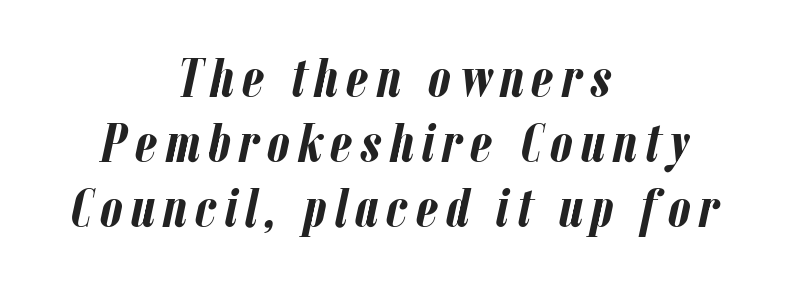
The image shows 56 px semibold, condensed type, italic (leaning right); set centered, line spacing 1.16x, not underlined; low stroke contrast and a medium x-height.
